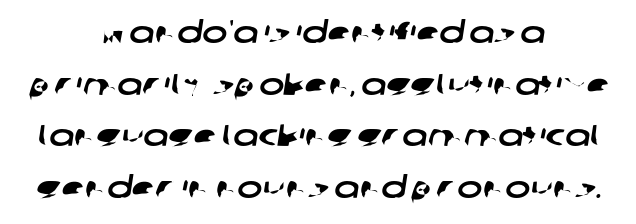
Descenders are the only things crossing below the line. You could not count columns in this text — the font is proportionally spaced. The font family rendered here belongs to the sans-serif group. Look at the tracking — it's just the regular setting, nothing added.
